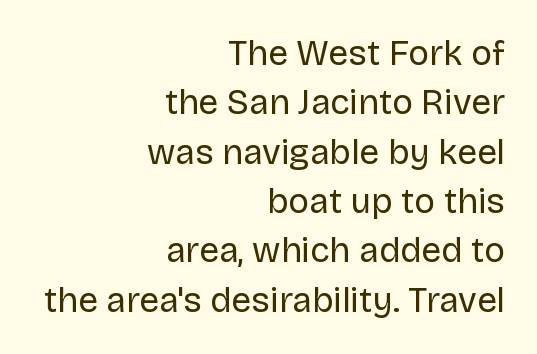
Bare-footed words on every line. You could not count columns in this text — the font is proportionally spaced. No heavy texture on the line: the type isn't bold. The font's upright variant was chosen for this text. The space between consecutive lines is moderate. What stands out about the letter spacing? Nothing — it is the standard amount.
